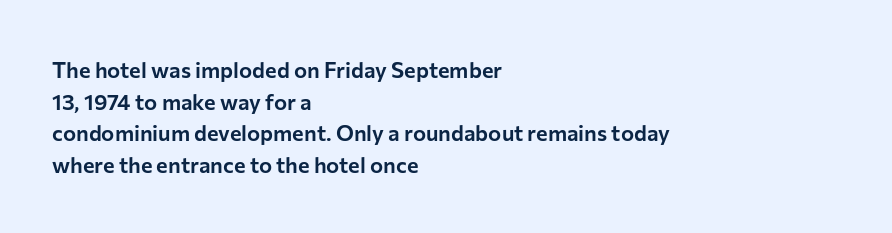
Ordinary non-slanted type is in use. Letter spacing: default. This sample is left-justified, so line endings fall wherever the words run out. Underline: absent. Successive baselines arrive at the customary interval.
